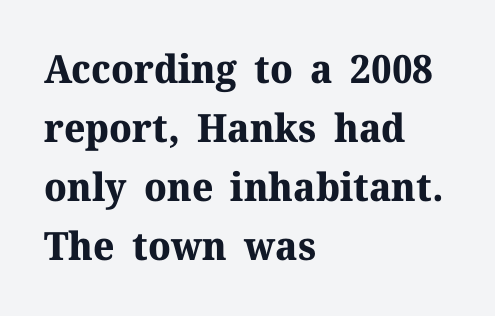
The image shows 39 px bold serif type, upright; set left-aligned, normal line spacing (1.51x), normal letter spacing, not underlined; medium stroke contrast and a medium x-height.
